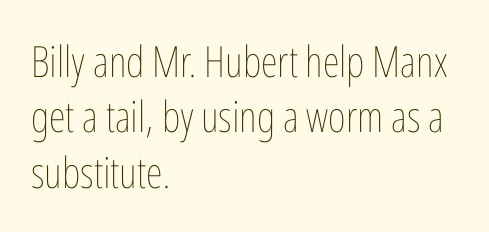
The image shows 43 px thin, condensed type, upright; set left-aligned, normal line spacing (1.29x), normal letter spacing, not underlined; low stroke contrast and a medium x-height.
